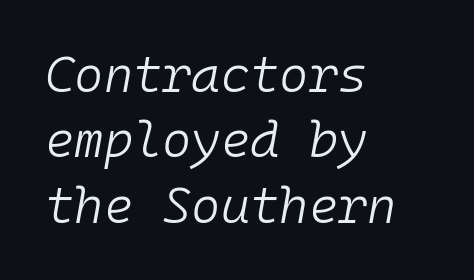
The image shows 50 px light type, italic (leaning right), monospaced; set left-aligned, normal line spacing (1.31x), normal letter spacing, not underlined; low stroke contrast and a medium x-height.
